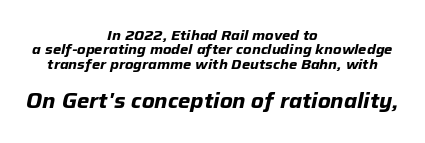
The image shows 21 px bold type, italic (leaning right); set centered, tight line spacing (1.03x), normal letter spacing, not underlined; the second (bottom) block is 1.5x larger.
